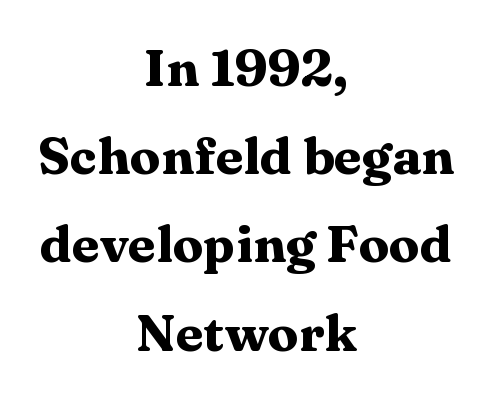
Weight: bold. Casual observation: everything's sitting right in the middle. The passage shown is not underscored anywhere. This is roman type, the default non-slanted kind.
